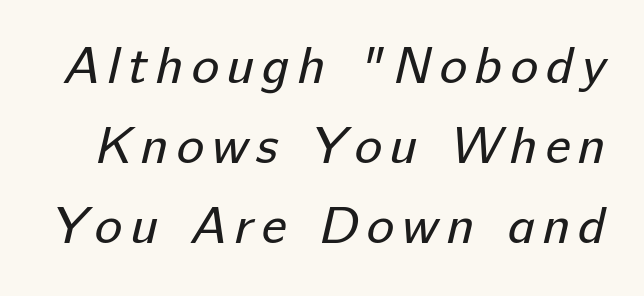
What's the leading like? Ordinary, nothing unusual. Check the space under the baseline: it is left empty. Classification — sans serif. Here the designer chose a conventional face with non-uniform glyph widths. The typesetting does not lean heavy: it is not bold.
